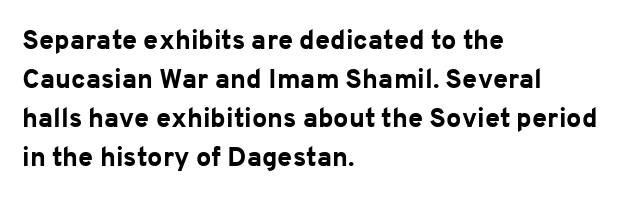
The image shows 27 px bold type, upright; set left-aligned, normal line spacing (1.45x), normal letter spacing, not underlined.
